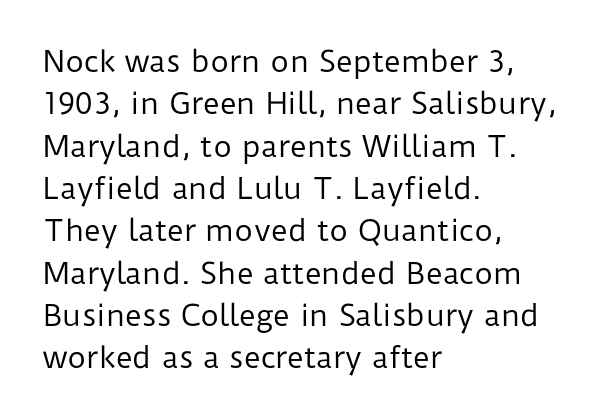
{"serif": "no", "italic": "no", "bold": "no", "weight": "regular", "width": "normal", "stroke_contrast": "low", "x_height": "medium", "monospaced": "no", "underline": "no", "align": "left", "line_spacing": "normal", "line_spacing_ratio": 1.46, "letter_spacing": "normal", "letter_spacing_em": 0.0, "glyph_px": 29}
